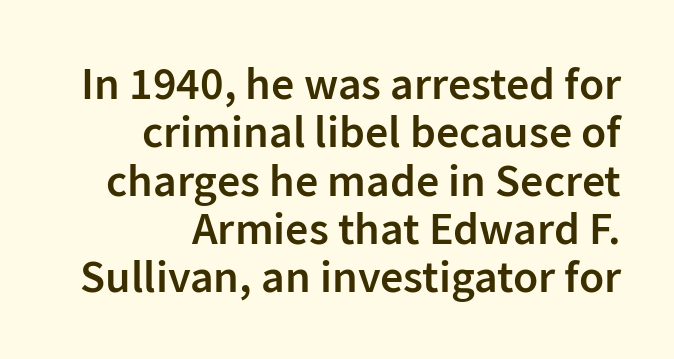
The text block is weighted toward the right margin, trailing off unevenly leftward. The lines are packed closely together with very little leading. Every letter is mildly thick-stroked: semibold rather than bold. The gap between lines stays unmarked.
